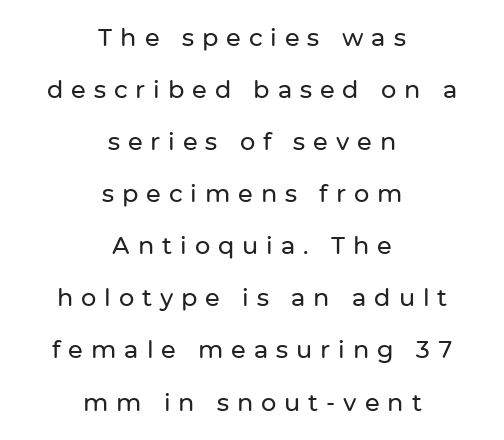
Interline gaps are noticeably wide in this sample. Clear beneath every line of the passage. Compared with a flush-left layout, this one balances lines on the center instead. The type sits square on the baseline with zero lean. Spacing between characters has been opened up far beyond the box default.
